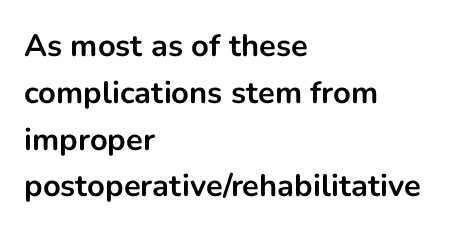
The image shows 31 px bold sans-serif type, upright; set left-aligned, normal line spacing (1.51x), normal letter spacing, not underlined; low stroke contrast and a medium x-height.
